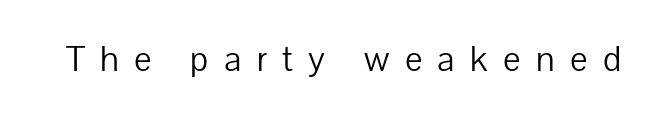
{"serif": "no", "italic": "no", "bold": "no", "weight": "light", "width": "normal", "stroke_contrast": "low", "x_height": "medium", "monospaced": "no", "underline": "no", "letter_spacing": "wide", "letter_spacing_em": 0.44, "glyph_px": 35}
